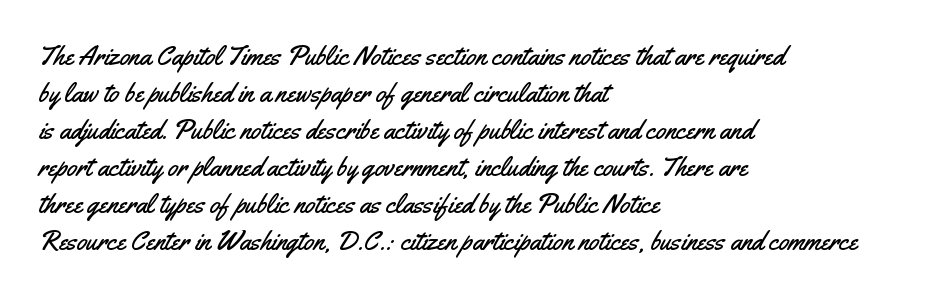
Q: Is the text italic (slanted)? A: Yes.
Q: Is the text underlined? A: No.
Q: How is the paragraph aligned? A: Left-aligned.
Q: Is the spacing between letters normal or unusually wide? A: Normal.
Q: Is the spacing between lines tight, normal or loose? A: Normal.
